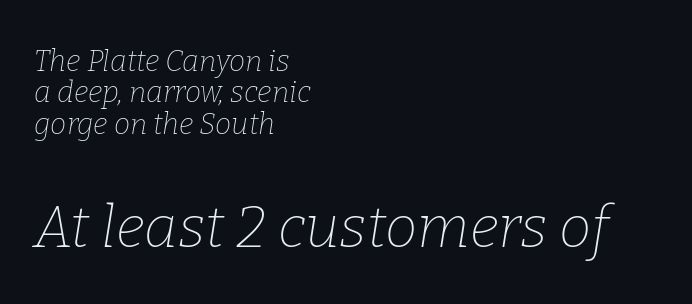
Q: Is the text bold? A: No.
Q: Is the text italic (slanted)? A: Yes, it leans right by about 9 degrees.
Q: Is the typeface a serif or a sans-serif typeface? A: Serif.
Q: Is the text underlined? A: No.
Q: How is the paragraph aligned? A: Left-aligned.
Q: Is the spacing between letters normal or unusually wide? A: Normal.
Q: Is the spacing between lines tight, normal or loose? A: Tight.
Q: Which block of text is set in a larger size, the first (top) or the second (bottom)? A: The second (bottom) one.
Q: Width (condensed, normal, or wide)? A: Normal.
Q: Stroke contrast? A: Low.
Q: x-height? A: Medium.
Q: Monospaced? A: No.
